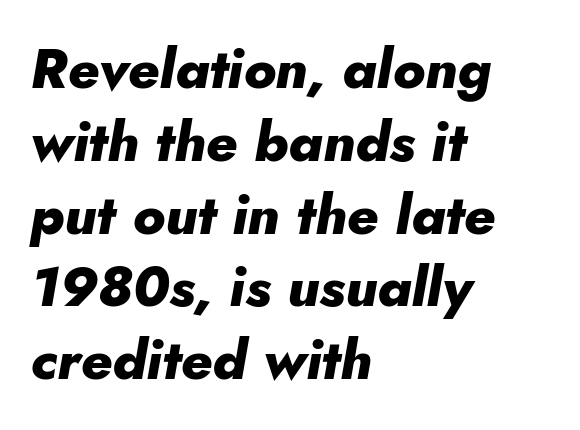
Q: Is the text bold? A: Yes.
Q: Is the text italic (slanted)? A: Yes, it leans right by about 10 degrees.
Q: Is the text underlined? A: No.
Q: How is the paragraph aligned? A: Left-aligned.
Q: Is the spacing between letters normal or unusually wide? A: Normal.
Q: Is the spacing between lines tight, normal or loose? A: Normal.
Q: Width (condensed, normal, or wide)? A: Normal.
Q: Stroke contrast? A: Low.
Q: x-height? A: Small.
Q: Monospaced? A: No.
